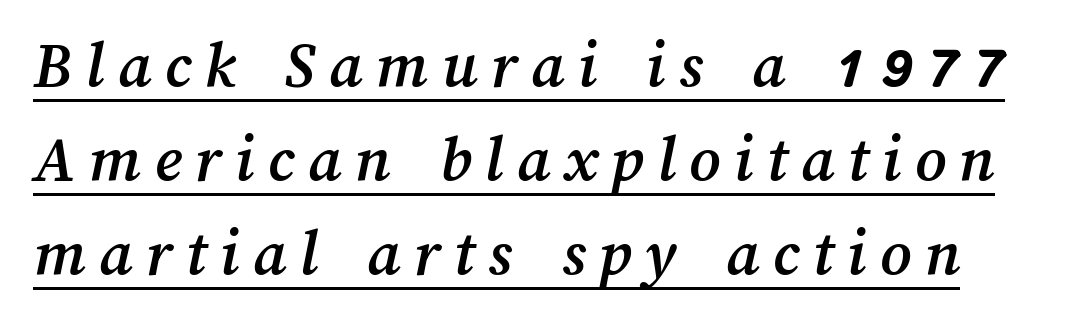
Q: Is the text underlined? A: Yes.
Q: Is the spacing between letters normal or unusually wide? A: Unusually wide.
Q: Is the spacing between lines tight, normal or loose? A: Normal.
Q: Width (condensed, normal, or wide)? A: Normal.
Q: Stroke contrast? A: Medium.
Q: x-height? A: Medium.
Q: Monospaced? A: No.
